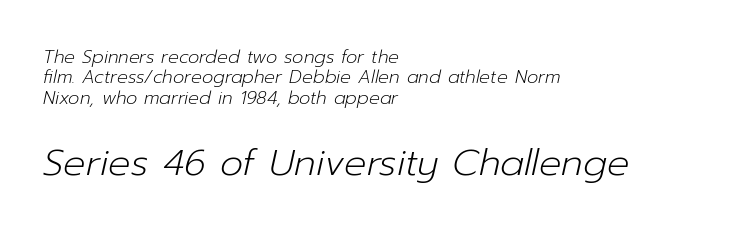
The zone under the glyphs is completely vacant. The weight tops out at a normal text grade. Would a proofreader flag this as italicized? Yes. Leftover space on each line is placed entirely after the last word. This sample trades vertical openness for compactness between lines.
